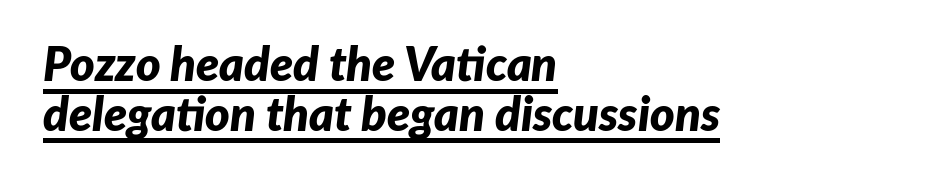
Q: Is the text bold? A: Yes.
Q: Is the text italic (slanted)? A: Yes, it leans right by about 7 degrees.
Q: Is the text underlined? A: Yes.
Q: How is the paragraph aligned? A: Left-aligned.
Q: Is the spacing between letters normal or unusually wide? A: Normal.
Q: Is the spacing between lines tight, normal or loose? A: Tight.
Q: Width (condensed, normal, or wide)? A: Normal.
Q: Stroke contrast? A: Low.
Q: x-height? A: Medium.
Q: Monospaced? A: No.
